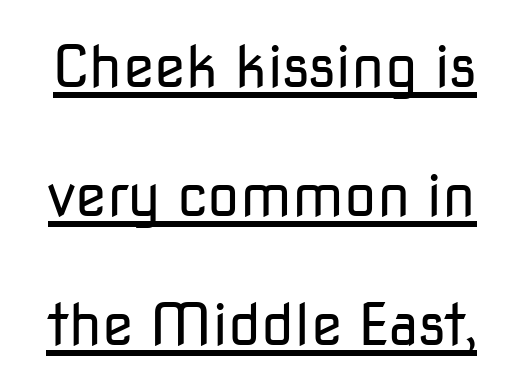
{"serif": "no", "italic": "no", "bold": "no", "weight": "regular", "width": "normal", "stroke_contrast": "low", "x_height": "medium", "monospaced": "no", "underline": "yes", "line_spacing": "loose", "line_spacing_ratio": 2.22, "letter_spacing": "normal", "letter_spacing_em": 0.0, "glyph_px": 58}
